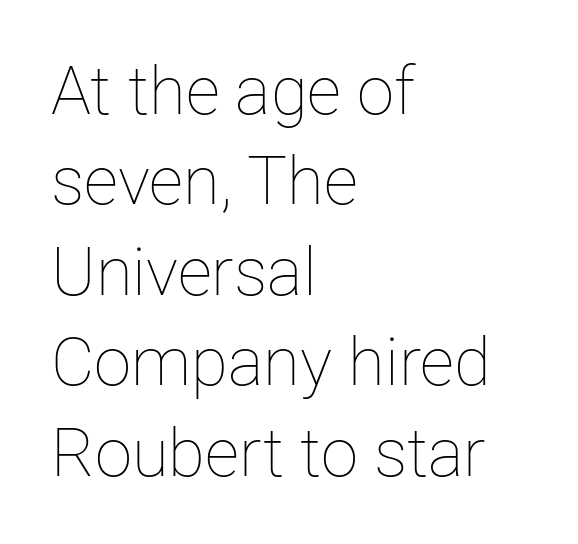
The letters stand upright; this is a roman face. Compared with typical body copy, the letter spacing here is the same. The space between consecutive lines is moderate. Varying glyph widths throughout — classic text-font behaviour.
